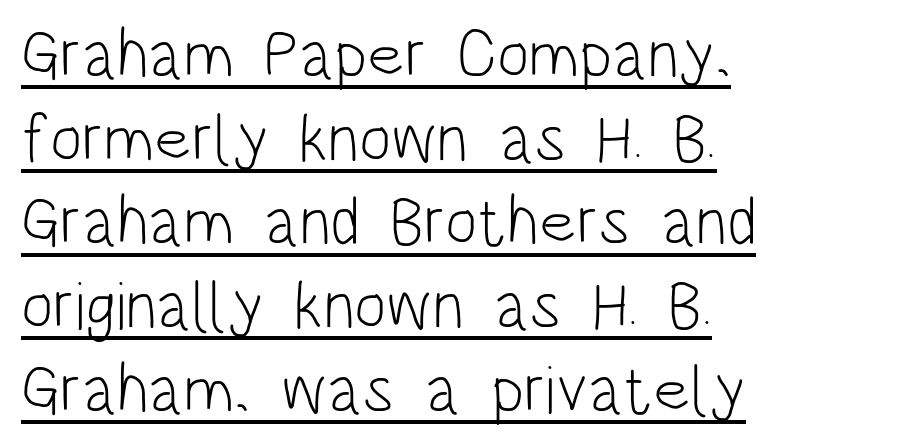
The image shows 68 px light, condensed sans-serif type, upright; set left-aligned, line spacing 1.23x, normal letter spacing, underlined; low stroke contrast and a large x-height.
